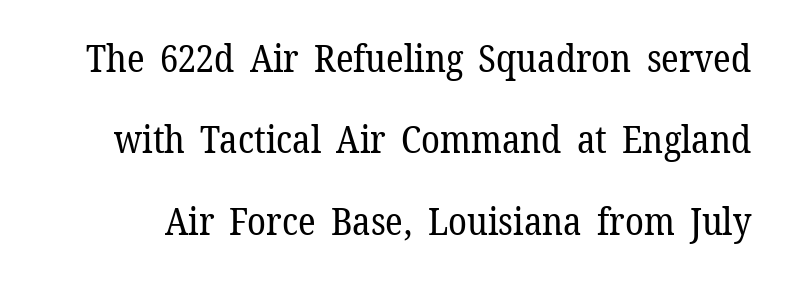
Q: Is the text bold? A: No.
Q: Is the text italic (slanted)? A: No, it is upright.
Q: Is the typeface a serif or a sans-serif typeface? A: Serif.
Q: Is the text underlined? A: No.
Q: Is the spacing between letters normal or unusually wide? A: Normal.
Q: Is the spacing between lines tight, normal or loose? A: Loose.
Q: Width (condensed, normal, or wide)? A: Normal.
Q: Stroke contrast? A: Low.
Q: x-height? A: Medium.
Q: Monospaced? A: No.
